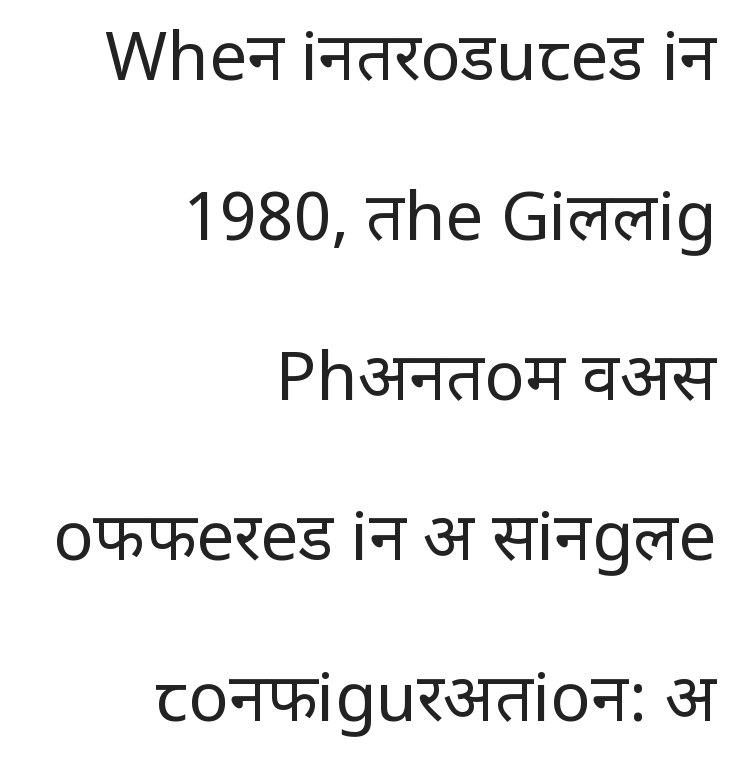
{"serif": "no", "italic": "no", "bold": "no", "weight": "regular", "width": "condensed", "stroke_contrast": "low", "x_height": "large", "monospaced": "no", "underline": "no", "align": "right", "line_spacing": "loose", "line_spacing_ratio": 2.39, "letter_spacing": "normal", "letter_spacing_em": 0.0, "glyph_px": 67}
